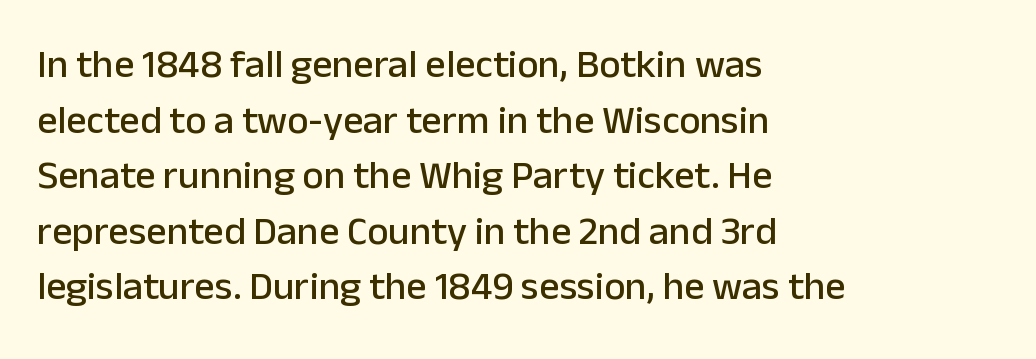
You could not count columns in this text — the font is proportionally spaced. Do the letters lean? They stand straight. Reading down the column, the eye jumps a familiar distance to each next line. Just letters on the line, the space beneath them empty.
